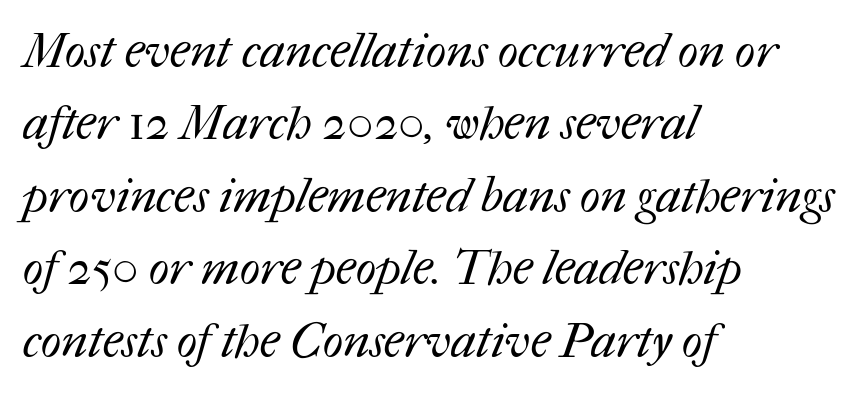
Q: Is the text bold? A: No.
Q: Is the text underlined? A: No.
Q: How is the paragraph aligned? A: Left-aligned.
Q: Is the spacing between letters normal or unusually wide? A: Normal.
Q: Is the spacing between lines tight, normal or loose? A: Normal.
Q: Width (condensed, normal, or wide)? A: Normal.
Q: Stroke contrast? A: Medium.
Q: x-height? A: Medium.
Q: Monospaced? A: No.
